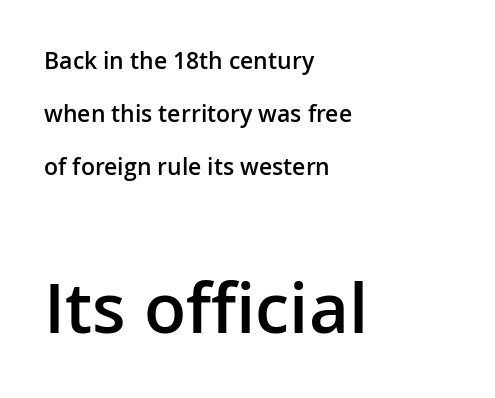
The image shows 69 px semibold sans-serif type, upright; set left-aligned, loose line spacing (2.31x), normal letter spacing, not underlined; the second (bottom) block is 3.0x larger; low stroke contrast and a medium x-height.
